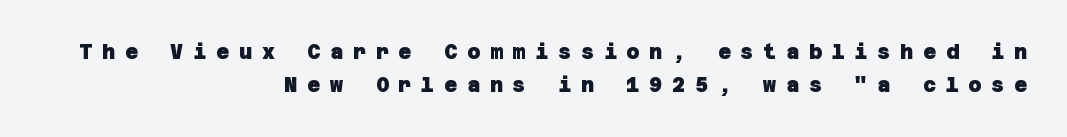
The image shows 20 px bold type; set right-aligned, normal line spacing (1.65x), unusually wide letter spacing (+0.49 em), not underlined.
